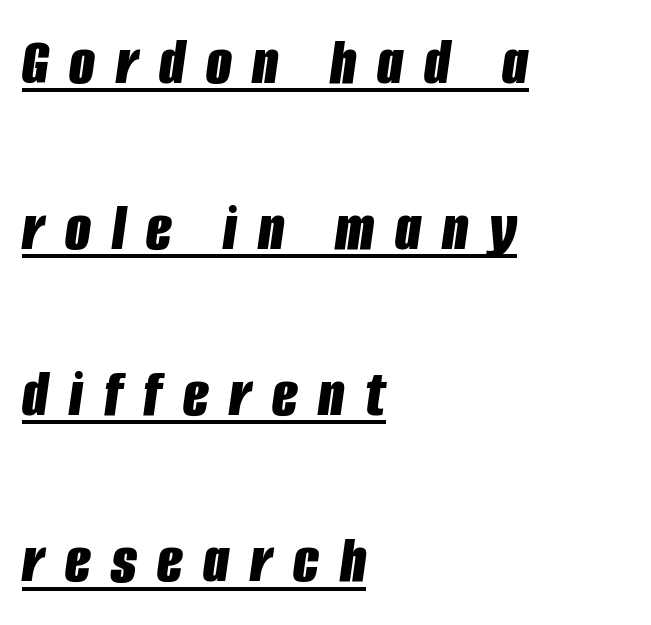
The image shows 67 px bold, condensed type, italic (leaning right); set left-aligned, loose line spacing (2.48x), unusually wide letter spacing (+0.31 em), underlined; low stroke contrast and a large x-height.
